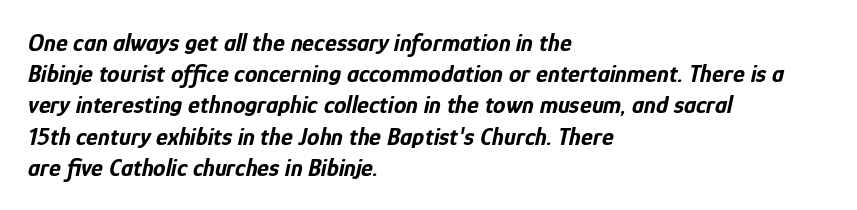
The image shows 25 px bold type, italic (leaning right); set left-aligned, normal line spacing (1.25x), normal letter spacing, not underlined.
